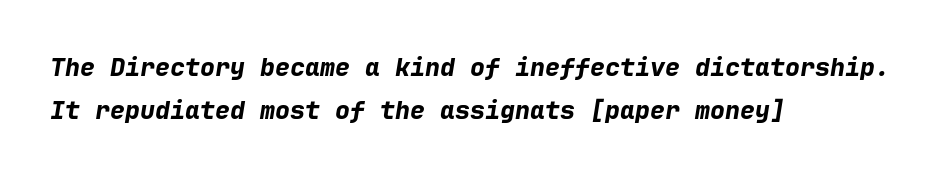
{"italic": "yes", "lean": "right", "slant_degrees": 9, "bold": "yes", "underline": "no", "align": "left", "line_spacing_ratio": 1.71, "letter_spacing": "normal", "letter_spacing_em": 0.0, "glyph_px": 25}
